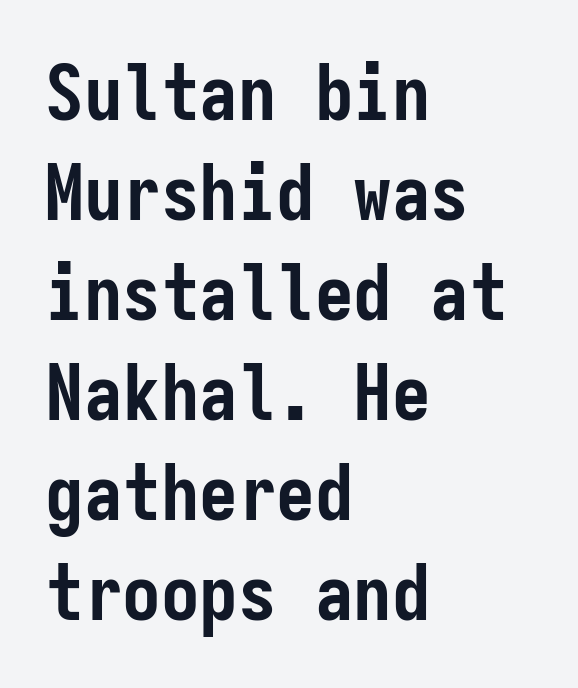
The image shows 77 px semibold, condensed sans-serif type, upright, monospaced; set left-aligned, normal line spacing (1.3x), normal letter spacing, not underlined; low stroke contrast and a medium x-height.
